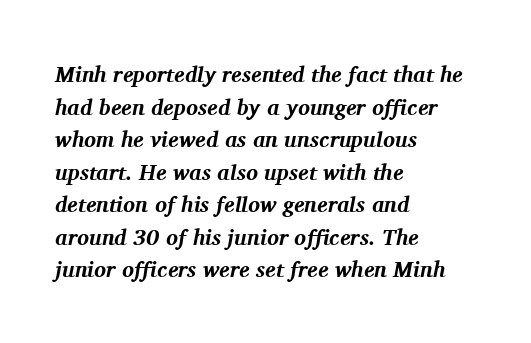
Glyph-to-glyph distance matches everyday printed text. Style check: oblique. The lines sit at an ordinary, default distance from one another. The sample has been set heavy, in full bold. Underlining? Definitely not there. The rendering anchors every line to the left-hand side.
